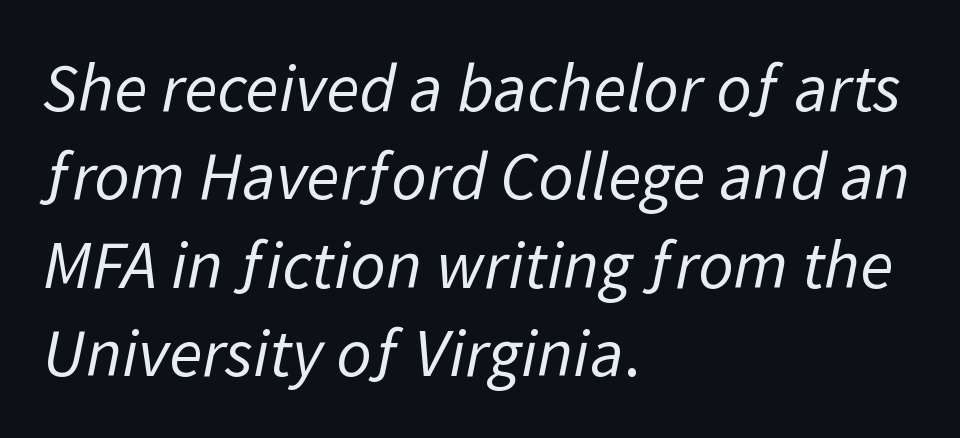
Tracking value appears to be zero — textbook default spacing. This is sans-serif lettering, the kind often seen on screens and signage. Letters have the restrained weight of plain body copy at most. Reading down the block, your eye returns to a fixed left position each line.
